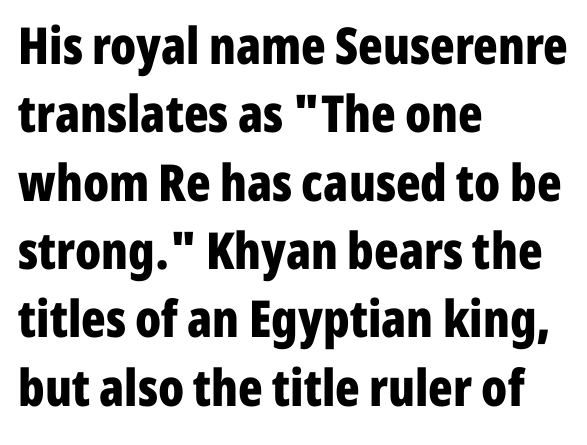
The image shows 51 px bold, condensed sans-serif type, upright; set left-aligned, normal line spacing (1.34x), normal letter spacing, not underlined; low stroke contrast and a medium x-height.
